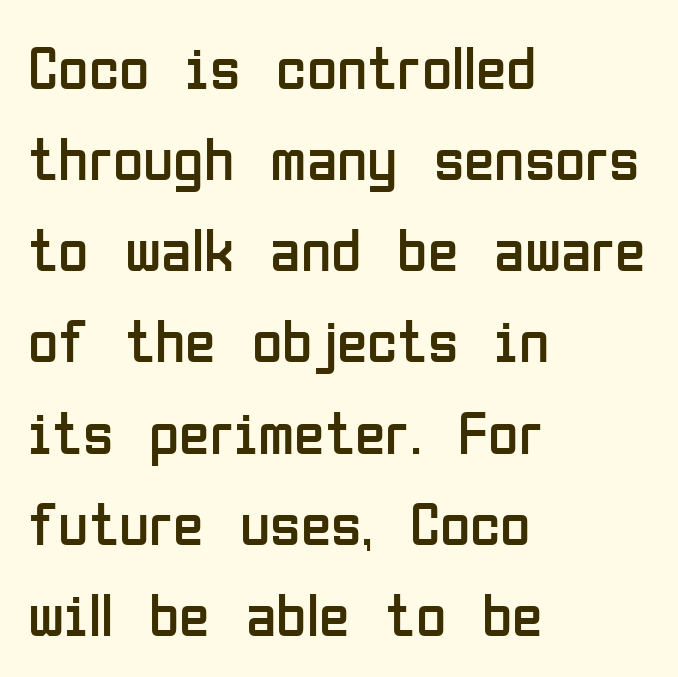
{"serif": "no", "italic": "no", "bold": "no", "weight": "regular", "width": "condensed", "stroke_contrast": "low", "x_height": "medium", "monospaced": "no", "underline": "no", "align": "left", "line_spacing": "normal", "line_spacing_ratio": 1.47, "letter_spacing": "normal", "letter_spacing_em": 0.0, "glyph_px": 62}
